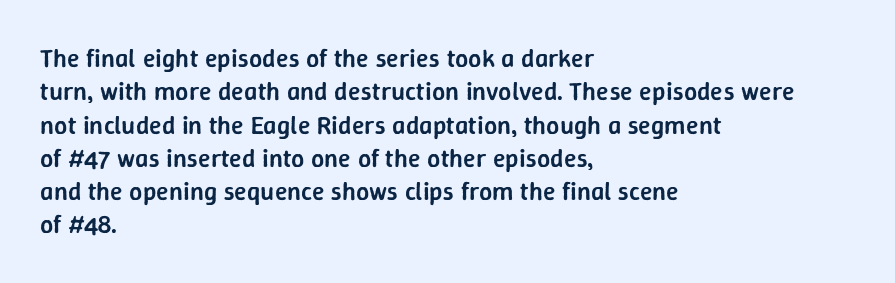
The image shows 26 px text type, upright; set left-aligned, normal line spacing (1.28x), normal letter spacing, not underlined.
